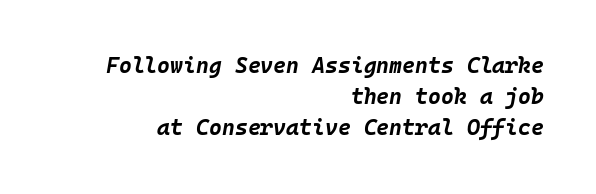
Q: Is the text bold? A: Yes.
Q: Is the text italic (slanted)? A: Yes, it leans right by about 10 degrees.
Q: Is the text underlined? A: No.
Q: How is the paragraph aligned? A: Right-aligned.
Q: Is the spacing between letters normal or unusually wide? A: Normal.
Q: Is the spacing between lines tight, normal or loose? A: Normal.
